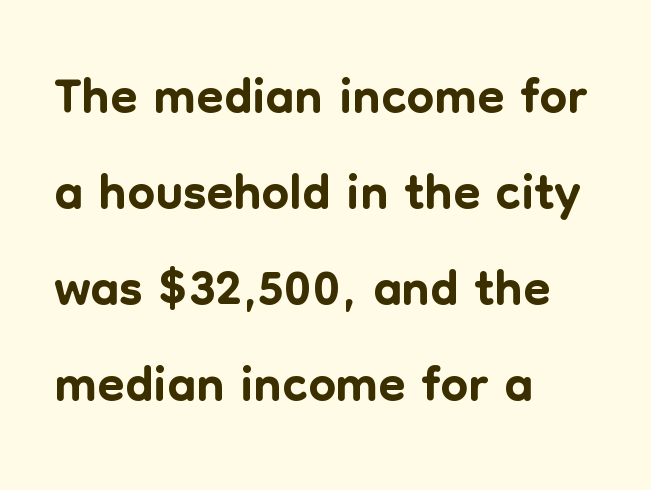
Left-aligned paragraph, ragged on the right. What kind of face is this? One without serifs — a sans. The baseline area is clear. Does the lettering tilt? It doesn't — this is upright. The rendering uses natural spacing where letterforms have individual widths. Default kerning and tracking; the words read as compact shapes.
